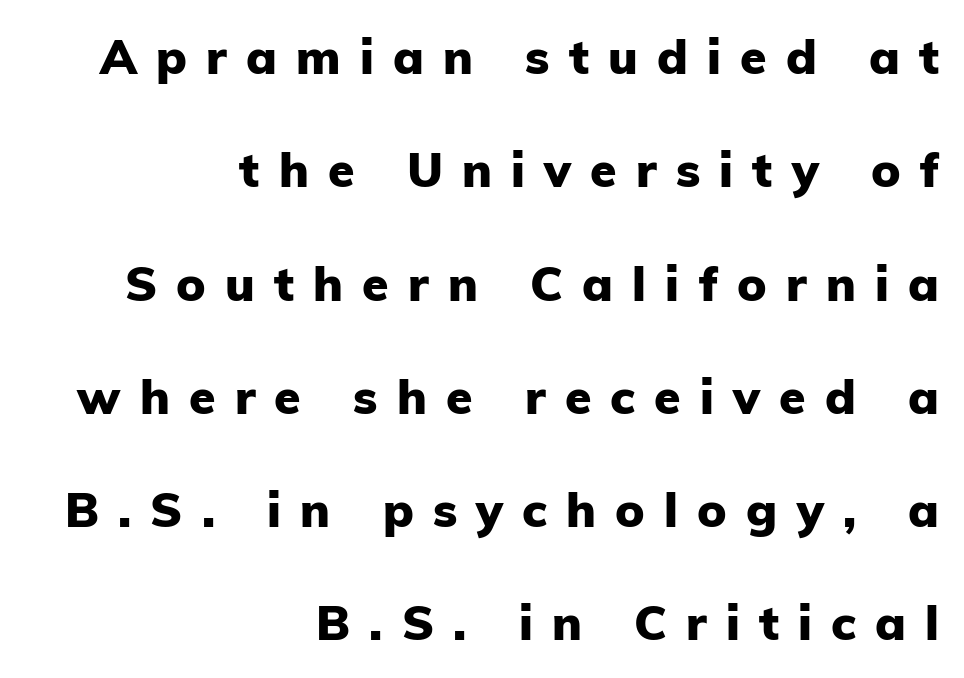
Line spacing here is loose. The lines are quadded right. Posture: straight, roman, zero tilt. Summary of weight: heavy, a full bold. The face used here is rendered with a markedly widened letterfit. Serifs: no, the terminals of the letterforms are clean.
